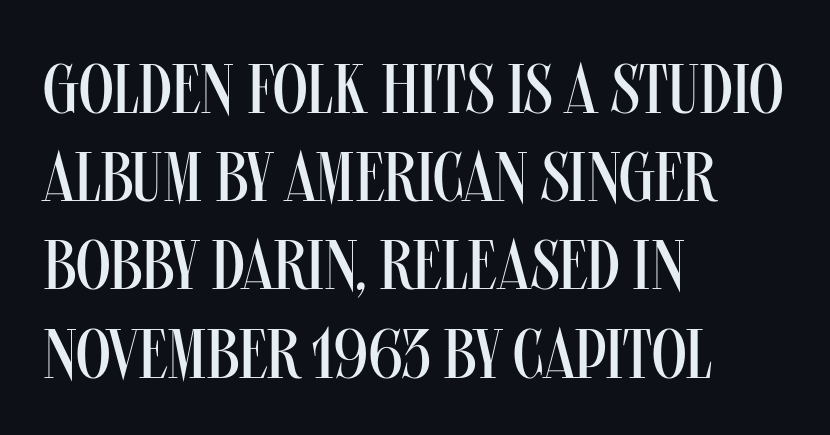
The image shows 70 px regular-weight, condensed sans-serif type, upright; set left-aligned, normal line spacing (1.26x), normal letter spacing, not underlined; medium stroke contrast and a large x-height.
